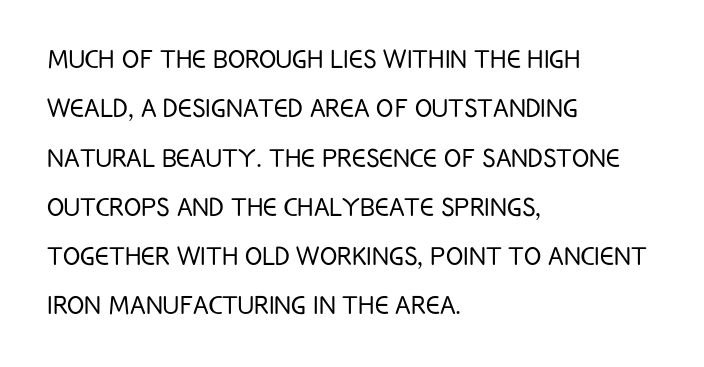
{"serif": "no", "italic": "no", "bold": "no", "weight": "light", "width": "condensed", "stroke_contrast": "low", "x_height": "large", "monospaced": "no", "underline": "no", "align": "left", "line_spacing": "normal", "line_spacing_ratio": 1.54, "letter_spacing": "normal", "letter_spacing_em": 0.0, "glyph_px": 32}
